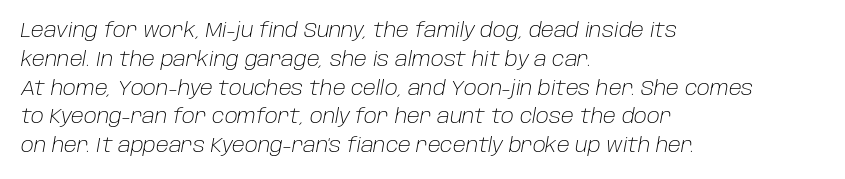
The image shows 20 px text type, italic (leaning right); set left-aligned, normal line spacing (1.44x), normal letter spacing, not underlined.
